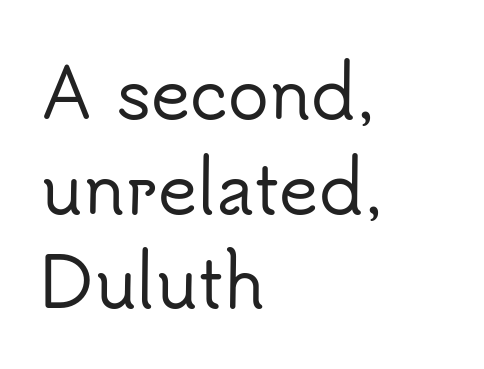
The image shows 68 px sans-serif type, upright; set left-aligned, normal line spacing (1.39x), normal letter spacing, not underlined; low stroke contrast and a small x-height.
